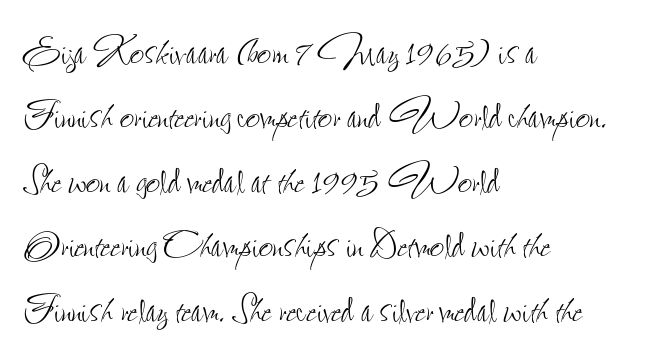
{"bold": "no", "weight": "thin", "width": "condensed", "stroke_contrast": "low", "x_height": "small", "monospaced": "no", "underline": "no", "align": "left", "line_spacing": "normal", "line_spacing_ratio": 1.29, "letter_spacing": "normal", "letter_spacing_em": 0.0, "glyph_px": 50}
